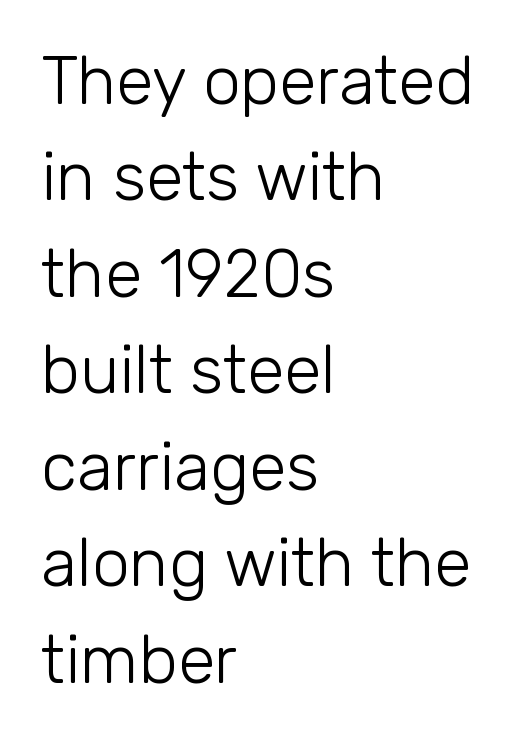
{"serif": "no", "italic": "no", "bold": "no", "weight": "light", "width": "normal", "stroke_contrast": "low", "x_height": "medium", "monospaced": "no", "underline": "no", "align": "left", "line_spacing": "normal", "line_spacing_ratio": 1.44, "letter_spacing": "normal", "letter_spacing_em": 0.0, "glyph_px": 67}
